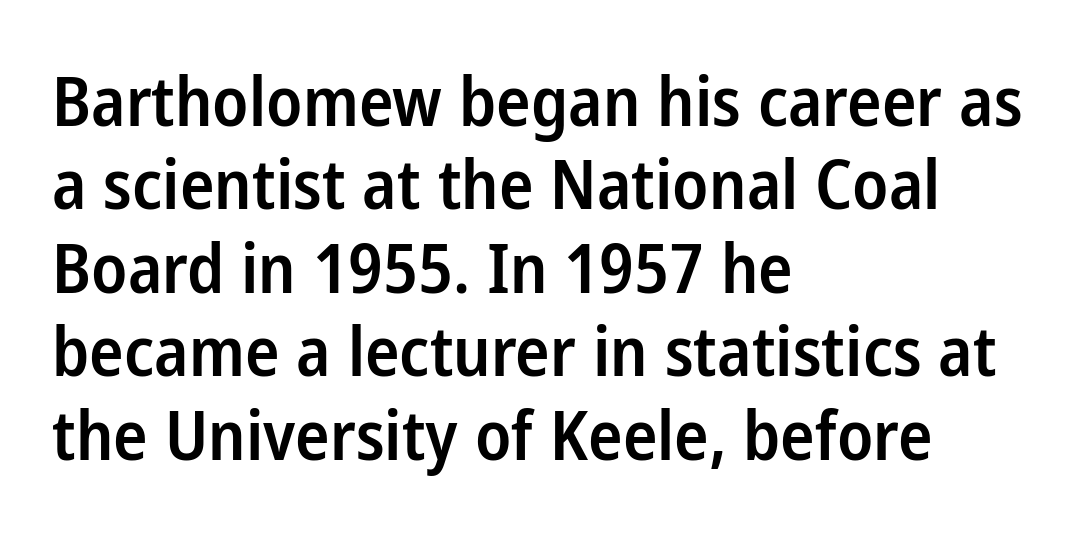
Q: Is the text bold? A: Semi-bold.
Q: Is the text italic (slanted)? A: No, it is upright.
Q: Is the typeface a serif or a sans-serif typeface? A: Sans-serif.
Q: Is the text underlined? A: No.
Q: How is the paragraph aligned? A: Left-aligned.
Q: Is the spacing between letters normal or unusually wide? A: Normal.
Q: Width (condensed, normal, or wide)? A: Condensed.
Q: Stroke contrast? A: Low.
Q: x-height? A: Medium.
Q: Monospaced? A: No.
